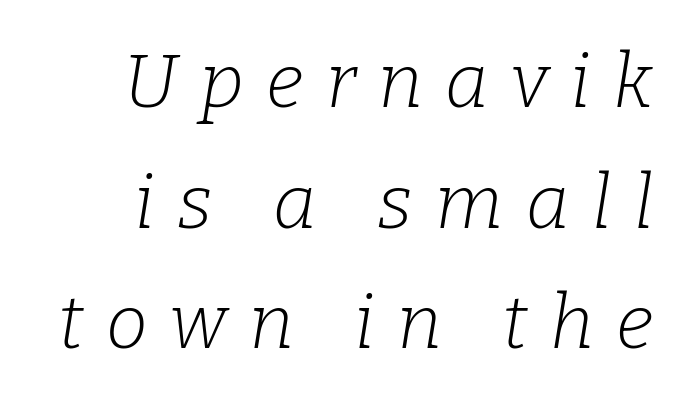
Q: Is the text bold? A: No.
Q: Is the text italic (slanted)? A: Yes, it leans right by about 9 degrees.
Q: Is the typeface a serif or a sans-serif typeface? A: Serif.
Q: Is the text underlined? A: No.
Q: Is the spacing between letters normal or unusually wide? A: Unusually wide.
Q: Is the spacing between lines tight, normal or loose? A: Normal.
Q: Width (condensed, normal, or wide)? A: Normal.
Q: Stroke contrast? A: Low.
Q: x-height? A: Medium.
Q: Monospaced? A: No.
